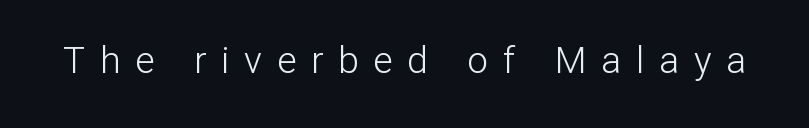
{"serif": "no", "italic": "no", "bold": "no", "weight": "light", "width": "normal", "stroke_contrast": "low", "x_height": "medium", "monospaced": "no", "underline": "no", "letter_spacing": "wide", "letter_spacing_em": 0.4, "glyph_px": 37}
